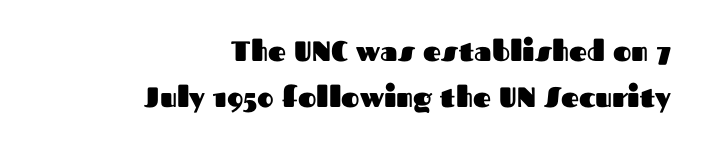
The image shows 28 px heavy sans-serif type, upright; set right-aligned, normal line spacing (1.66x), normal letter spacing, not underlined; medium stroke contrast and a medium x-height.
